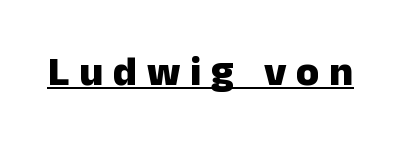
Q: Is the text bold? A: Yes.
Q: Is the text italic (slanted)? A: No, it is upright.
Q: Is the typeface a serif or a sans-serif typeface? A: Sans-serif.
Q: Is the text underlined? A: Yes.
Q: Is the spacing between letters normal or unusually wide? A: Unusually wide.
Q: Width (condensed, normal, or wide)? A: Normal.
Q: Stroke contrast? A: Low.
Q: x-height? A: Medium.
Q: Monospaced? A: No.
